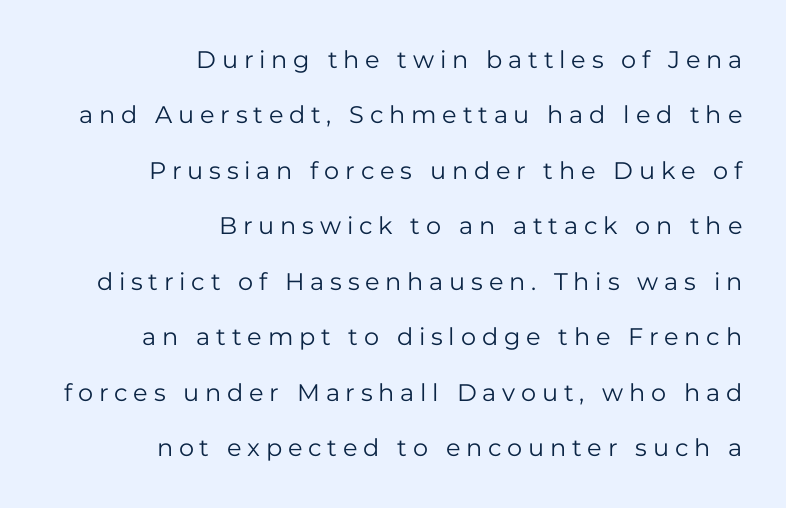
{"italic": "no", "bold": "no", "underline": "no", "align": "right", "line_spacing": "loose", "line_spacing_ratio": 2.31, "letter_spacing": "wide", "letter_spacing_em": 0.24, "glyph_px": 24}
